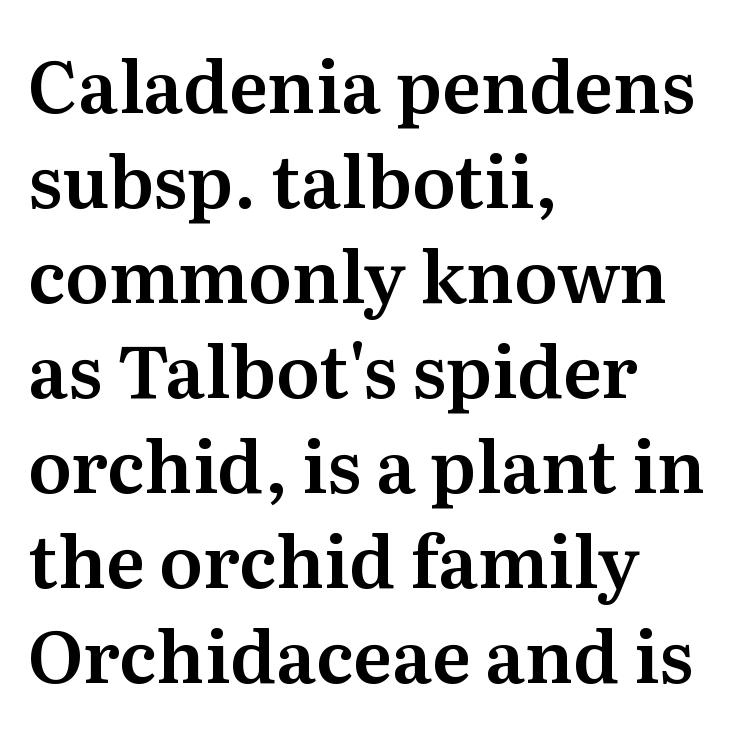
The image shows 72 px serif type, upright; set left-aligned, normal line spacing (1.32x), normal letter spacing, not underlined; medium stroke contrast and a medium x-height.
